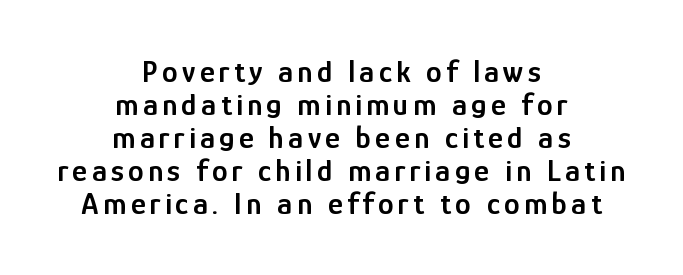
The image shows 32 px semibold, condensed sans-serif type, upright; set centered, tight line spacing (1.03x), not underlined; low stroke contrast and a medium x-height.
